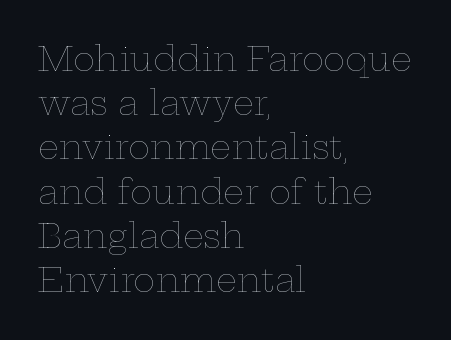
{"italic": "no", "bold": "no", "weight": "thin", "width": "wide", "stroke_contrast": "low", "x_height": "medium", "monospaced": "no", "underline": "no", "align": "left", "line_spacing": "normal", "line_spacing_ratio": 1.34, "letter_spacing": "normal", "letter_spacing_em": 0.0, "glyph_px": 33}
